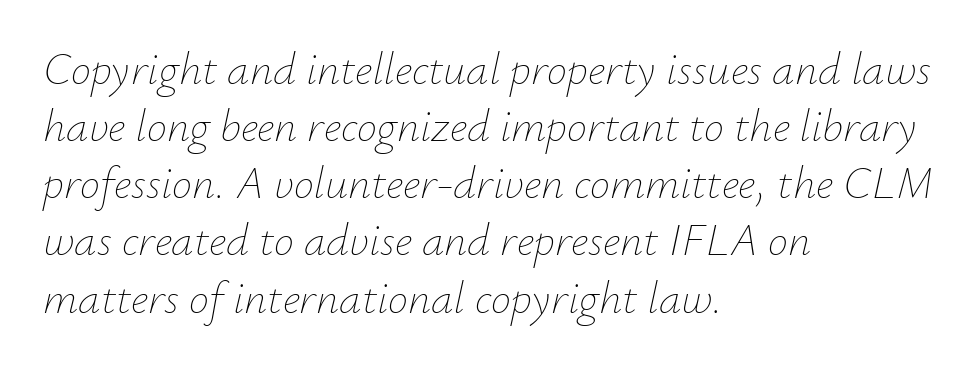
The image shows 45 px thin type, italic (leaning right); set left-aligned, normal line spacing (1.27x), normal letter spacing, not underlined; low stroke contrast and a small x-height.
